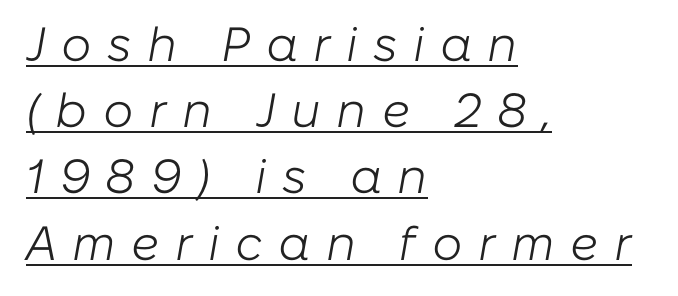
The image shows 48 px light type, italic (leaning right); set left-aligned, normal line spacing (1.38x), unusually wide letter spacing (+0.32 em), underlined; low stroke contrast and a medium x-height.
